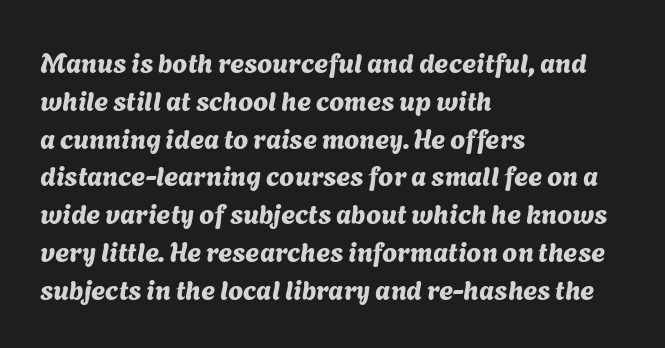
Q: Is the text underlined? A: No.
Q: How is the paragraph aligned? A: Left-aligned.
Q: Is the spacing between letters normal or unusually wide? A: Normal.
Q: Is the spacing between lines tight, normal or loose? A: Normal.
